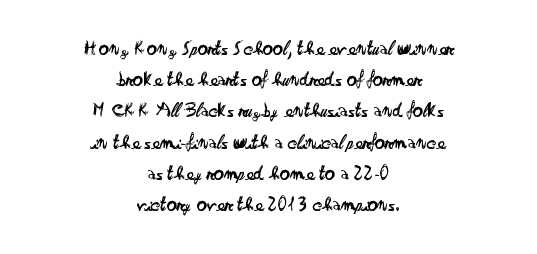
{"italic": "no", "bold": "no", "underline": "no", "align": "center", "line_spacing": "normal", "line_spacing_ratio": 1.56, "letter_spacing": "normal", "letter_spacing_em": 0.0, "glyph_px": 20}
